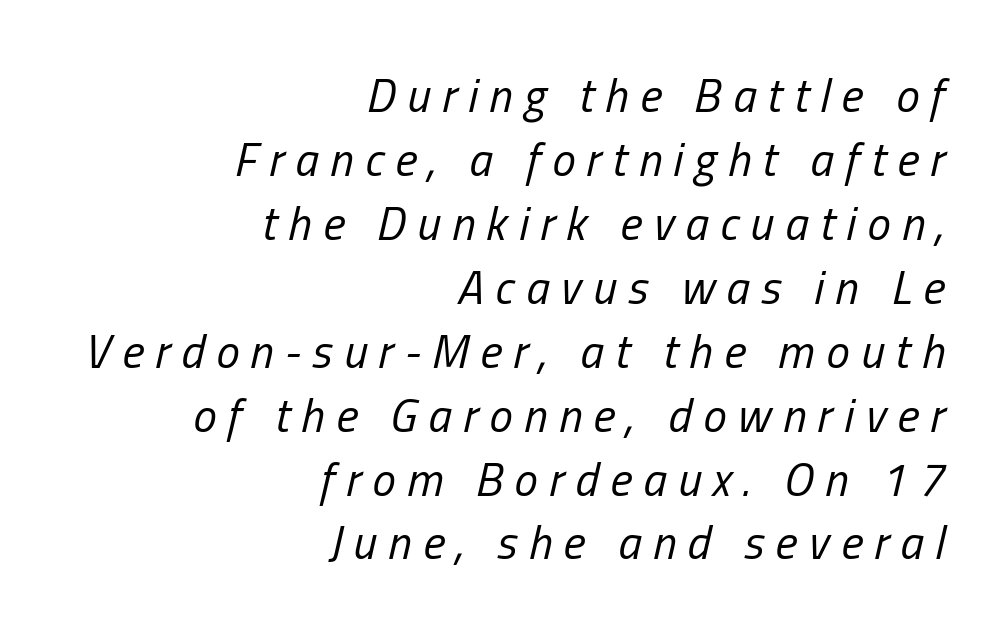
The image shows 47 px regular-weight, condensed type, italic (leaning right); set right-aligned, normal line spacing (1.36x), unusually wide letter spacing (+0.24 em), not underlined; low stroke contrast and a medium x-height.
